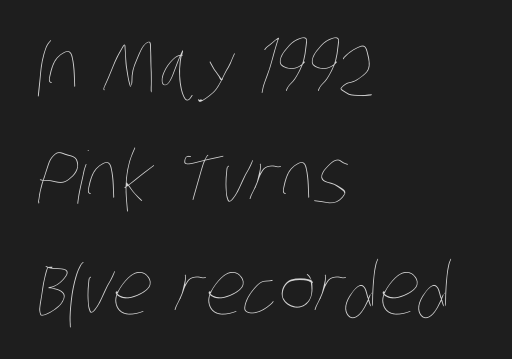
{"bold": "no", "weight": "thin", "width": "condensed", "stroke_contrast": "low", "x_height": "large", "monospaced": "no", "underline": "no", "align": "left", "line_spacing": "normal", "line_spacing_ratio": 1.54, "letter_spacing": "normal", "letter_spacing_em": 0.0, "glyph_px": 72}
